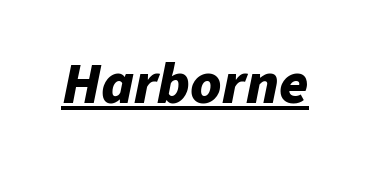
{"italic": "yes", "lean": "right", "slant_degrees": 11, "bold": "yes", "weight": "bold", "width": "normal", "stroke_contrast": "low", "x_height": "medium", "monospaced": "no", "underline": "yes", "letter_spacing": "normal", "letter_spacing_em": 0.0, "glyph_px": 59}
